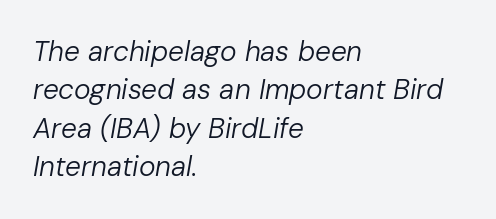
{"italic": "yes", "lean": "right", "slant_degrees": 10, "bold": "no", "weight": "regular", "width": "normal", "stroke_contrast": "low", "x_height": "medium", "monospaced": "no", "underline": "no", "align": "left", "line_spacing": "normal", "line_spacing_ratio": 1.37, "letter_spacing": "normal", "letter_spacing_em": 0.0, "glyph_px": 28}
